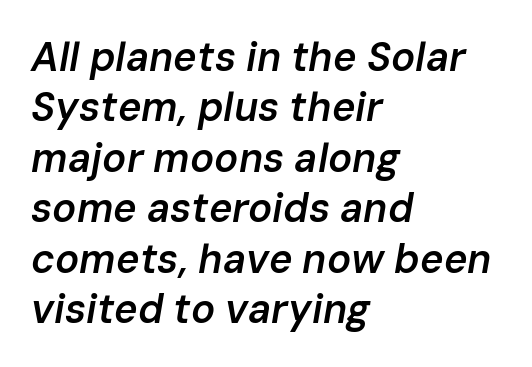
The axis of the letterforms is tilted away from vertical. The typesetter chose a ragged-right arrangement here. Quick note: underline off. Compared with typical paragraphs, the rows here are spaced about the same.
